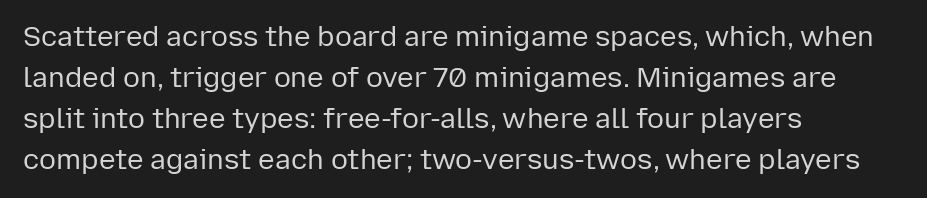
Glance below the letters and you will spot only blank space. These lines are set flush left with a ragged right edge. Upright lettering throughout. Leading matches the norm, producing a regular column.
